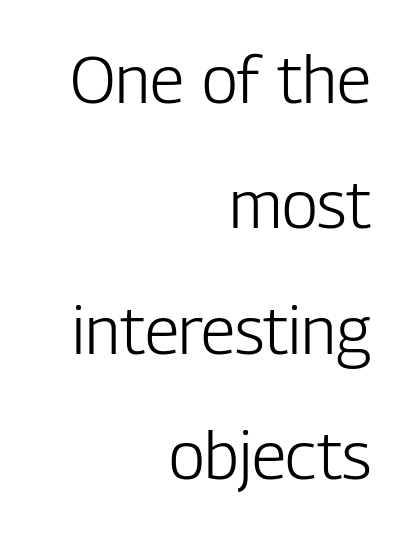
Q: Is the text bold? A: No.
Q: Is the text italic (slanted)? A: No, it is upright.
Q: Is the typeface a serif or a sans-serif typeface? A: Sans-serif.
Q: Is the text underlined? A: No.
Q: How is the paragraph aligned? A: Right-aligned.
Q: Is the spacing between letters normal or unusually wide? A: Normal.
Q: Is the spacing between lines tight, normal or loose? A: Loose.
Q: Width (condensed, normal, or wide)? A: Condensed.
Q: Stroke contrast? A: Low.
Q: x-height? A: Medium.
Q: Monospaced? A: No.
